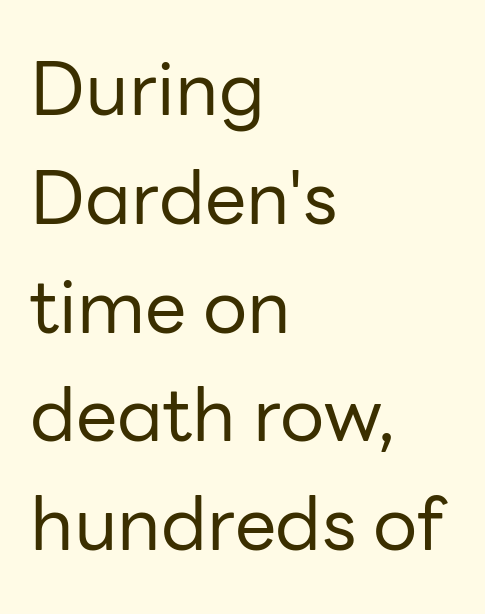
Students, note that the glyphs here touch the page at normal intervals. Horizontally, the lines are justified to the leading edge only. Style check: upright. How would I describe the line gaps? Plain and ordinary.
